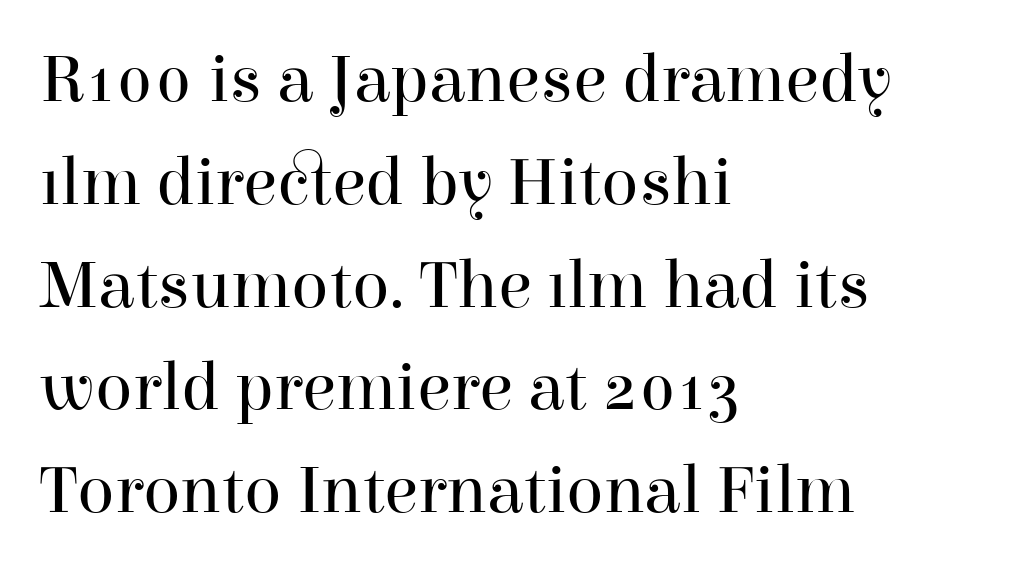
The image shows 69 px regular-weight serif type, upright; set left-aligned, normal line spacing (1.49x), normal letter spacing, not underlined; high stroke contrast and a medium x-height.
